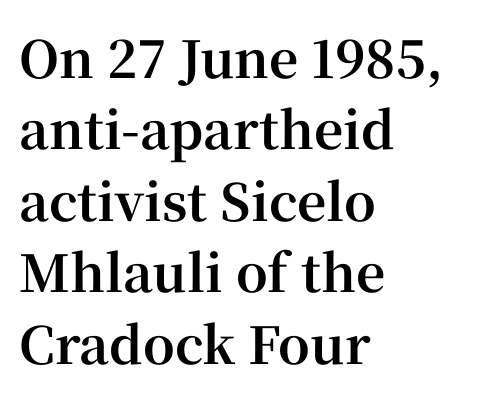
Q: Is the text bold? A: Yes.
Q: Is the text italic (slanted)? A: No, it is upright.
Q: Is the typeface a serif or a sans-serif typeface? A: Serif.
Q: Is the text underlined? A: No.
Q: How is the paragraph aligned? A: Left-aligned.
Q: Is the spacing between letters normal or unusually wide? A: Normal.
Q: Is the spacing between lines tight, normal or loose? A: Normal.
Q: Width (condensed, normal, or wide)? A: Normal.
Q: Stroke contrast? A: High.
Q: x-height? A: Medium.
Q: Monospaced? A: No.
